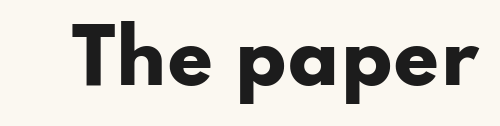
{"serif": "no", "italic": "no", "bold": "yes", "weight": "heavy", "width": "wide", "stroke_contrast": "low", "x_height": "small", "monospaced": "no", "underline": "no", "letter_spacing": "normal", "letter_spacing_em": 0.0, "glyph_px": 73}
